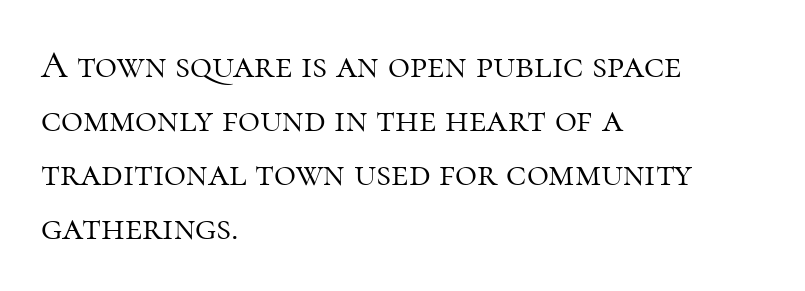
A roman cut, with each character standing at attention. Default kerning and tracking; the words read as compact shapes. These lines are rendered in a variable-pitch font. The rag falls on the right side of this text block. This is serif lettering, the kind often seen in printed books.
